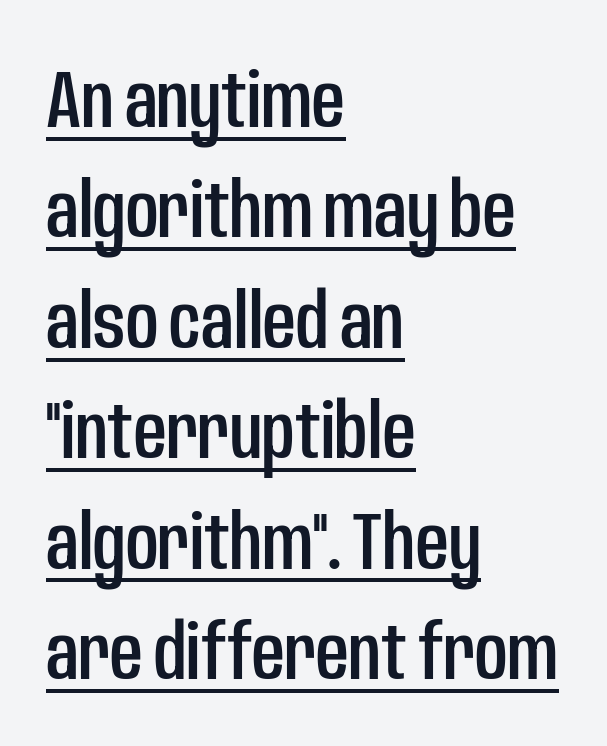
The image shows 80 px condensed sans-serif type, upright; set left-aligned, normal line spacing (1.38x), normal letter spacing, underlined; low stroke contrast and a large x-height.
